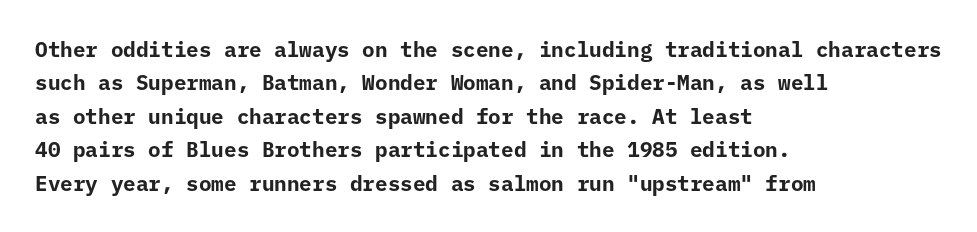
Q: Is the text bold? A: Yes.
Q: Is the text italic (slanted)? A: No, it is upright.
Q: Is the text underlined? A: No.
Q: How is the paragraph aligned? A: Left-aligned.
Q: Is the spacing between letters normal or unusually wide? A: Normal.
Q: Is the spacing between lines tight, normal or loose? A: Normal.
